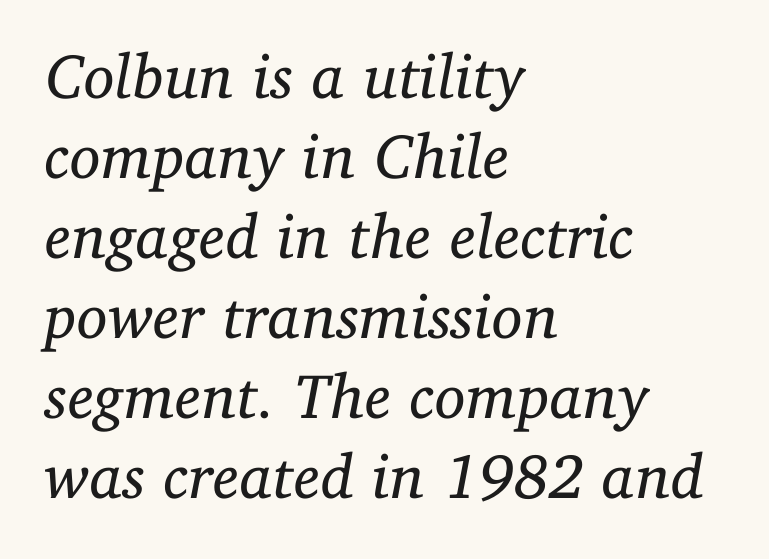
{"serif": "yes", "italic": "yes", "lean": "right", "slant_degrees": 11, "bold": "no", "weight": "regular", "width": "normal", "stroke_contrast": "low", "x_height": "medium", "monospaced": "no", "underline": "no", "align": "left", "line_spacing": "normal", "line_spacing_ratio": 1.27, "letter_spacing": "normal", "letter_spacing_em": 0.0, "glyph_px": 63}
